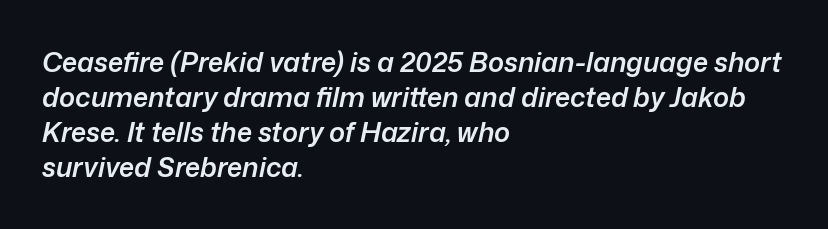
Q: Is the text bold? A: Semi-bold.
Q: Is the text italic (slanted)? A: Yes, it leans right by about 12 degrees.
Q: Is the text underlined? A: No.
Q: How is the paragraph aligned? A: Left-aligned.
Q: Is the spacing between letters normal or unusually wide? A: Normal.
Q: Is the spacing between lines tight, normal or loose? A: Normal.
